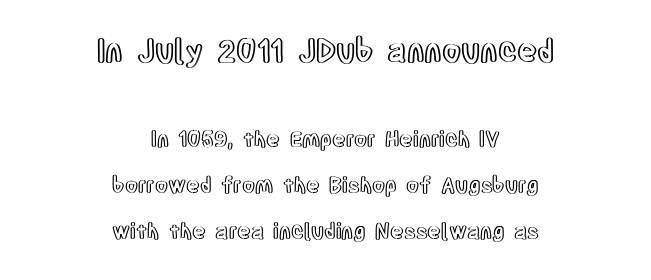
Reading top to bottom, the characters get smaller at the block break. A typesetter would call this leading open, well beyond the default. Here the designer chose a conventional face with non-uniform glyph widths. The lines are quadded center. Rendered with straight, roman letterforms.
